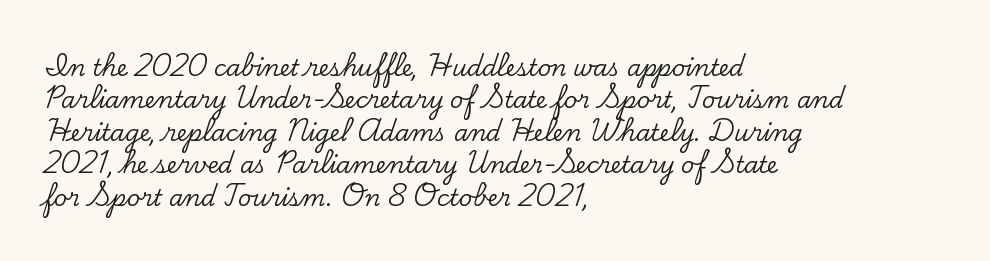
Rule under the text: the space is simply empty. Glyph-to-glyph distance matches everyday printed text. This block has exactly the height ordinary leading produces. Teacher's note: observe the even left margin — that is flush-left alignment.
